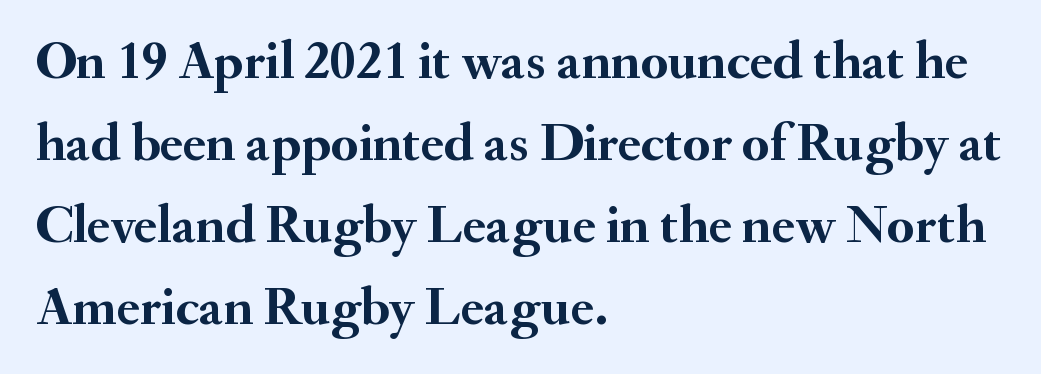
Every stem runs plumb, perpendicular to the baseline. Regular leading. The passage shown has conventional tracking throughout. The letters are bold, with thick, heavy strokes. These lines are rendered in a variable-pitch font. This rendering employs a face with finishing strokes, i.e., a serif.
